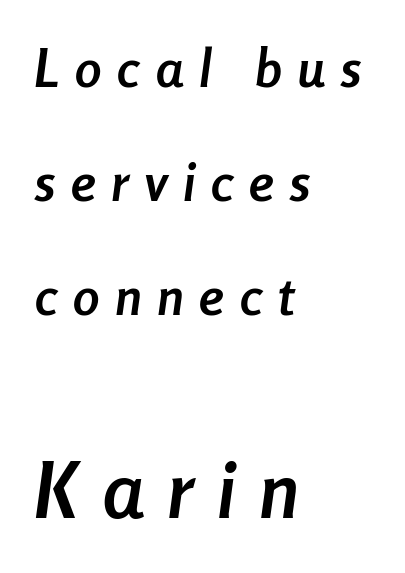
Baseline-to-baseline distance is far greater than the letter height. Caption: multi-line text, flush left, ragged right. What weight is shown? A full bold with thick strokes. Think of a printed novel: that variable character pitch is what you see here. The specimen omits any rule beneath the text block's lines. Compared with typical body copy, the letter spacing here is much looser.
